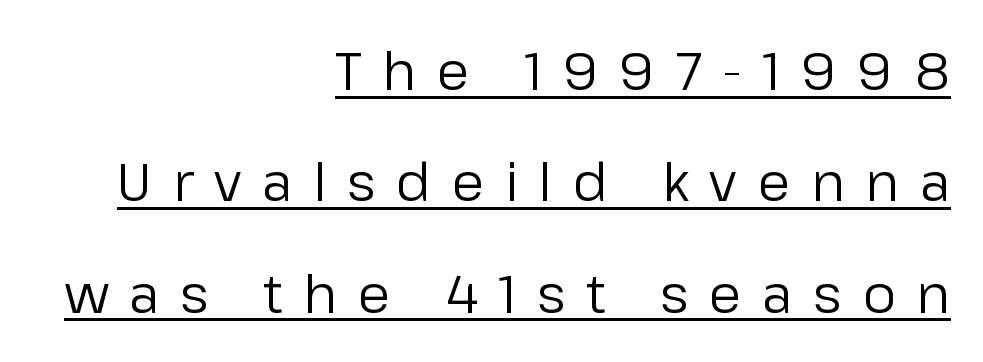
The image shows 53 px regular-weight sans-serif type, upright; set right-aligned, loose line spacing (2.1x), unusually wide letter spacing (+0.39 em), underlined; low stroke contrast and a medium x-height.
